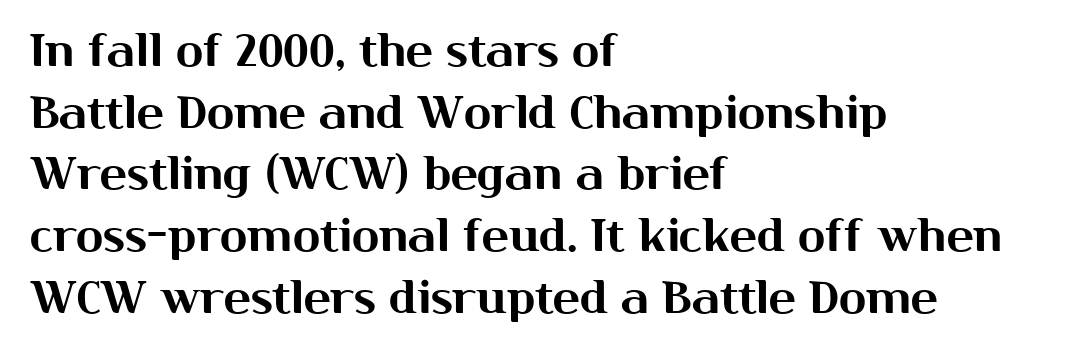
The image shows 45 px sans-serif type, upright; set left-aligned, normal line spacing (1.37x), normal letter spacing, not underlined; medium stroke contrast and a medium x-height.
